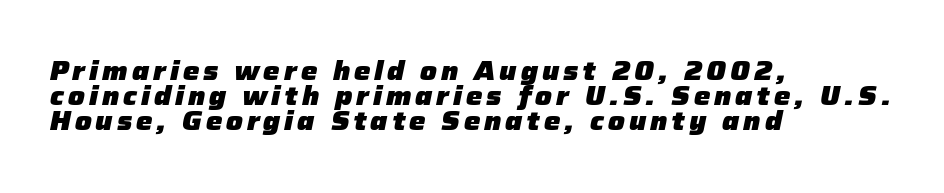
{"italic": "yes", "lean": "right", "slant_degrees": 12, "bold": "yes", "underline": "no", "align": "left", "line_spacing": "tight", "line_spacing_ratio": 0.97, "glyph_px": 26}
